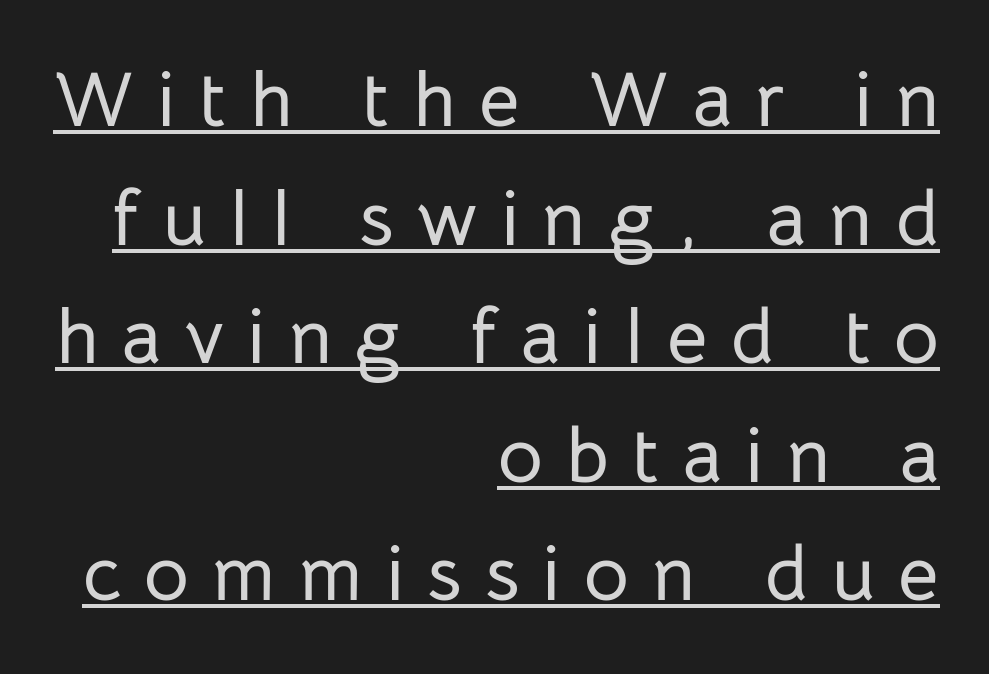
Q: Is the text italic (slanted)? A: No, it is upright.
Q: Is the typeface a serif or a sans-serif typeface? A: Sans-serif.
Q: Is the text underlined? A: Yes.
Q: How is the paragraph aligned? A: Right-aligned.
Q: Is the spacing between letters normal or unusually wide? A: Unusually wide.
Q: Is the spacing between lines tight, normal or loose? A: Normal.
Q: Width (condensed, normal, or wide)? A: Normal.
Q: Stroke contrast? A: Low.
Q: x-height? A: Medium.
Q: Monospaced? A: No.
